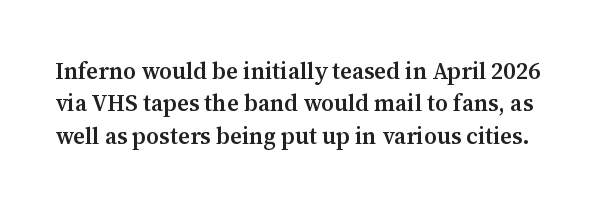
Q: Is the text bold? A: Semi-bold.
Q: Is the text italic (slanted)? A: No, it is upright.
Q: Is the text underlined? A: No.
Q: Is the spacing between letters normal or unusually wide? A: Normal.
Q: Is the spacing between lines tight, normal or loose? A: Normal.
